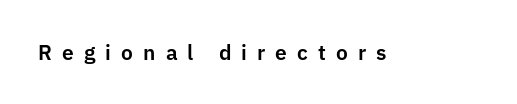
{"italic": "no", "underline": "no", "letter_spacing": "wide", "letter_spacing_em": 0.48, "glyph_px": 21}
